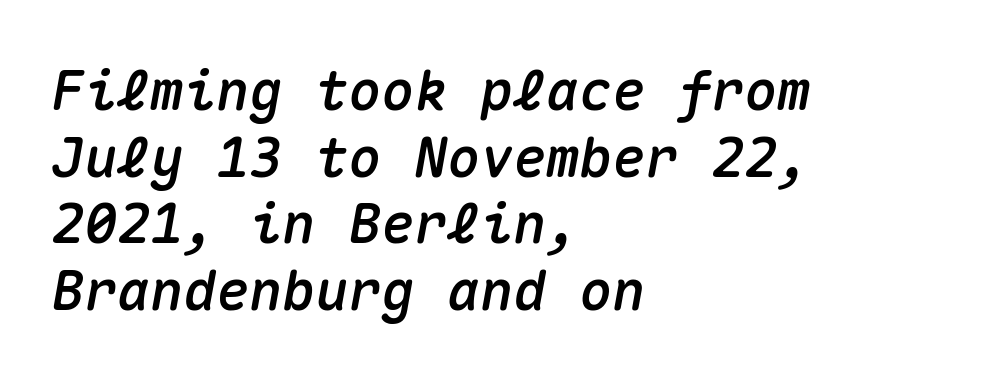
The image shows 55 px text type, italic (leaning right), monospaced; set left-aligned, line spacing 1.21x, normal letter spacing, not underlined; medium stroke contrast and a medium x-height.
